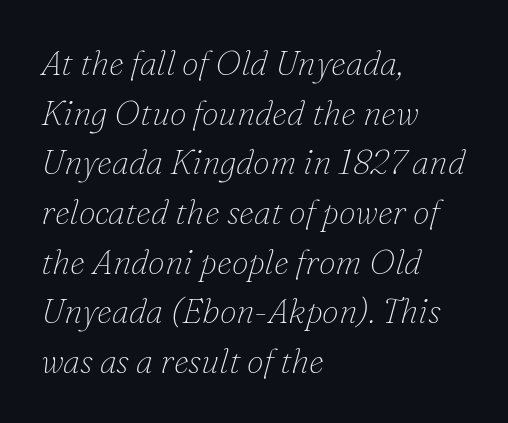
Q: Is the text bold? A: No.
Q: Is the text italic (slanted)? A: Yes, it leans right by about 16 degrees.
Q: Is the typeface a serif or a sans-serif typeface? A: Serif.
Q: Is the text underlined? A: No.
Q: How is the paragraph aligned? A: Left-aligned.
Q: Is the spacing between letters normal or unusually wide? A: Normal.
Q: Is the spacing between lines tight, normal or loose? A: Normal.
Q: Width (condensed, normal, or wide)? A: Normal.
Q: Stroke contrast? A: Low.
Q: x-height? A: Small.
Q: Monospaced? A: No.
